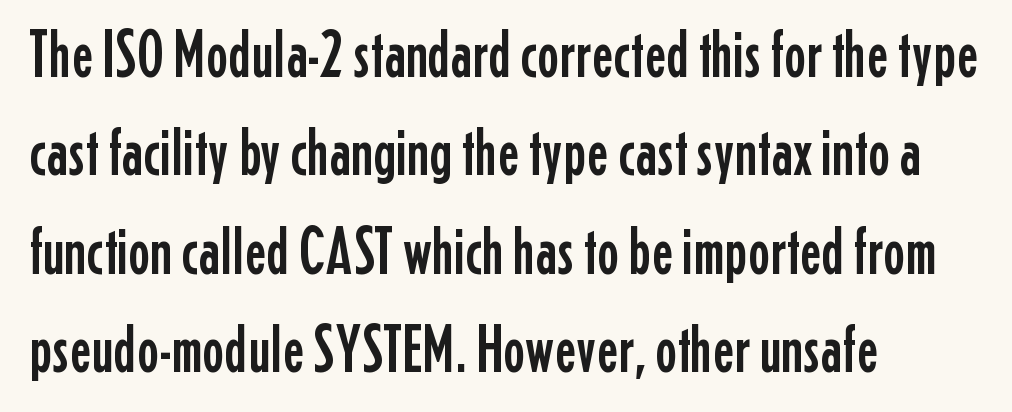
{"serif": "no", "italic": "no", "width": "condensed", "stroke_contrast": "low", "x_height": "medium", "monospaced": "no", "underline": "no", "align": "left", "line_spacing": "normal", "line_spacing_ratio": 1.49, "letter_spacing": "normal", "letter_spacing_em": 0.0, "glyph_px": 66}
